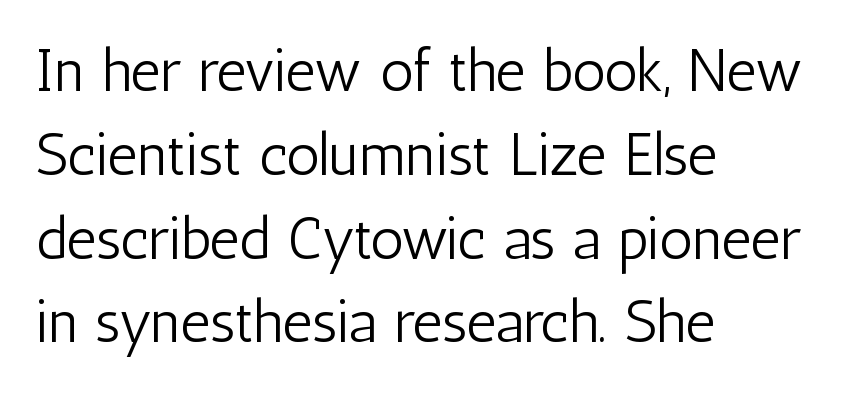
The image shows 59 px light, condensed sans-serif type, upright; set left-aligned, normal line spacing (1.42x), normal letter spacing, not underlined; low stroke contrast and a medium x-height.
